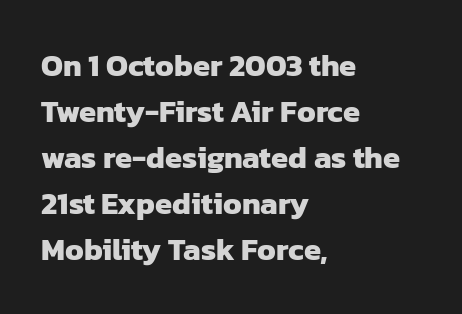
{"serif": "no", "bold": "yes", "weight": "heavy", "width": "normal", "stroke_contrast": "low", "x_height": "medium", "monospaced": "no", "underline": "no", "align": "left", "line_spacing": "normal", "line_spacing_ratio": 1.48, "letter_spacing": "normal", "letter_spacing_em": 0.0, "glyph_px": 31}
